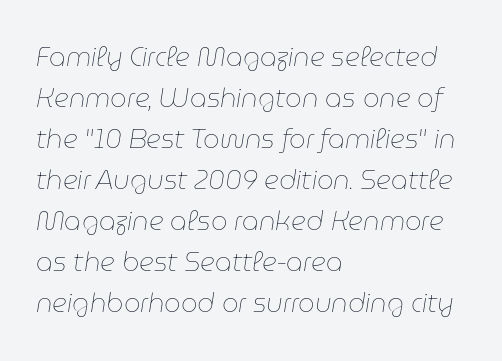
Q: Is the text bold? A: No.
Q: Is the text italic (slanted)? A: Yes, it leans right by about 9 degrees.
Q: Is the text underlined? A: No.
Q: How is the paragraph aligned? A: Left-aligned.
Q: Is the spacing between letters normal or unusually wide? A: Normal.
Q: Is the spacing between lines tight, normal or loose? A: Normal.
